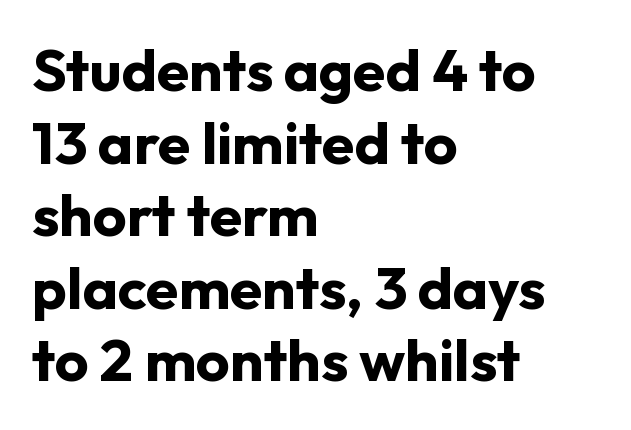
The image shows 59 px bold sans-serif type, upright; set left-aligned, line spacing 1.23x, normal letter spacing, not underlined; low stroke contrast and a medium x-height.
